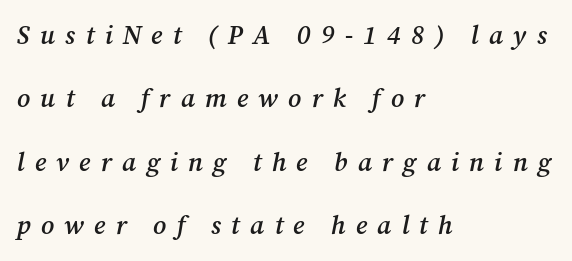
The image shows 26 px text type, italic (leaning right); set left-aligned, loose line spacing (2.44x), unusually wide letter spacing (+0.39 em), not underlined.
